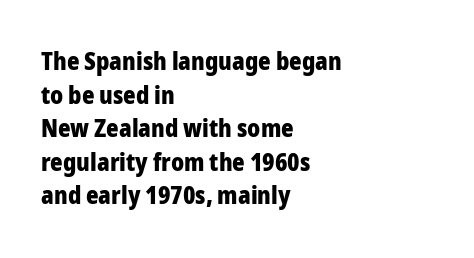
The image shows 24 px bold type, upright; set left-aligned, normal line spacing (1.4x), normal letter spacing, not underlined.
